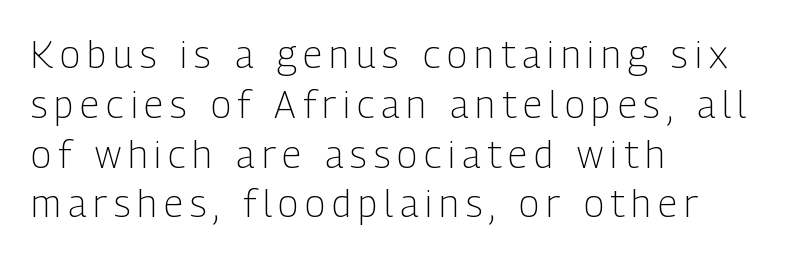
The image shows 38 px light, condensed sans-serif type, upright; set left-aligned, normal line spacing (1.31x), not underlined; low stroke contrast and a medium x-height.
